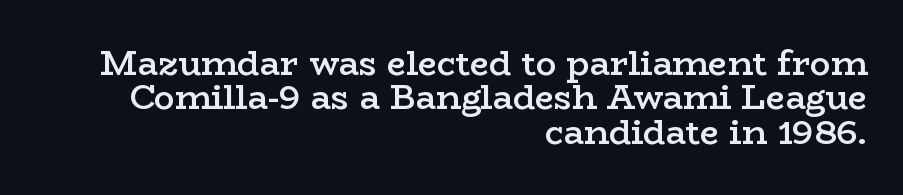
The text was rendered using a seriffed face with decorative stroke endings. Plain, unruled lines of type. Proportional: the letters do not fall into vertical columns. The type sits square on the baseline with zero lean. A fair bit of extra ink — the face is semibold, not bold. The lines in this sample share a right terminus and differ only in where they begin.
